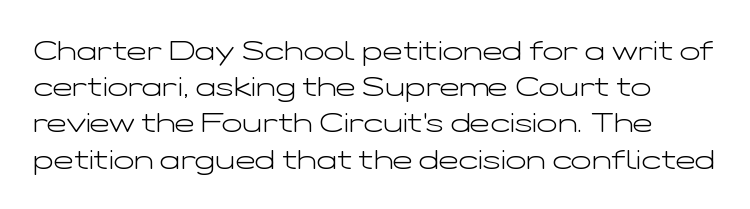
This sample uses an upright cut, with every glyph sitting square on the baseline. Compared with typical paragraphs, the rows here are spaced about the same. Nothing heavy about these letters — not bold at all. Honestly, there is no underline to notice here at all. This sample uses plain, unmodified letter spacing.
